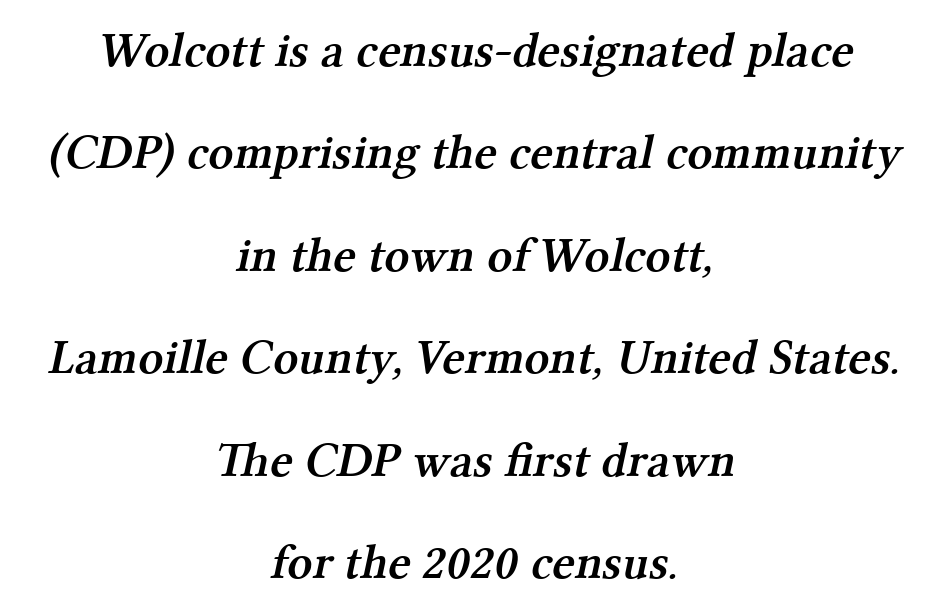
Q: Is the text bold? A: Semi-bold.
Q: Is the typeface a serif or a sans-serif typeface? A: Serif.
Q: Is the text underlined? A: No.
Q: How is the paragraph aligned? A: Centered.
Q: Is the spacing between letters normal or unusually wide? A: Normal.
Q: Is the spacing between lines tight, normal or loose? A: Loose.
Q: Width (condensed, normal, or wide)? A: Normal.
Q: Stroke contrast? A: Medium.
Q: x-height? A: Medium.
Q: Monospaced? A: No.
